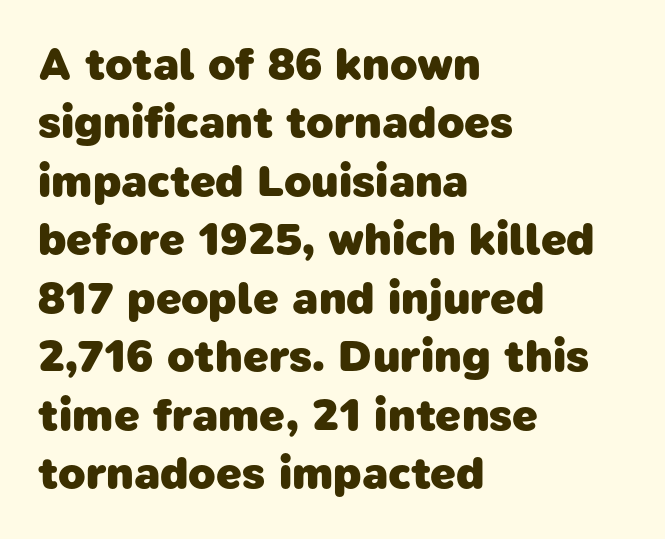
Vertically, the passage feels balanced, rows spaced as you'd expect. Proportional: the letters do not fall into vertical columns. Pretty heavy lettering here — definitely bold. Just letters on the line, the space beneath them empty. These lines are composed in type without serifs. There is no visible air inserted between adjacent glyphs.
